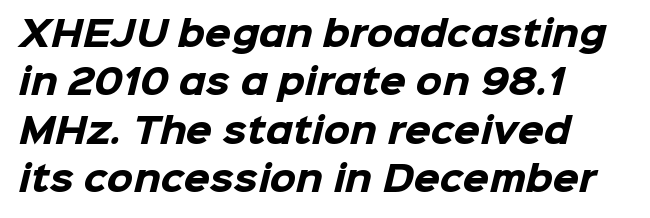
The type family on display is of the sans-serif kind. Type without underlining. Here the designer chose a conventional face with non-uniform glyph widths. The passage shown is emphatically bold. Tracking here is standard; glyphs follow each other at the usual distance.
